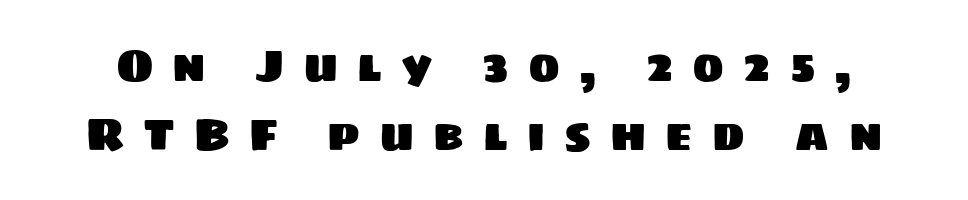
Q: Is the typeface a serif or a sans-serif typeface? A: Sans-serif.
Q: Is the text underlined? A: No.
Q: Is the spacing between letters normal or unusually wide? A: Unusually wide.
Q: Is the spacing between lines tight, normal or loose? A: Normal.
Q: Width (condensed, normal, or wide)? A: Normal.
Q: Stroke contrast? A: Low.
Q: x-height? A: Large.
Q: Monospaced? A: No.
